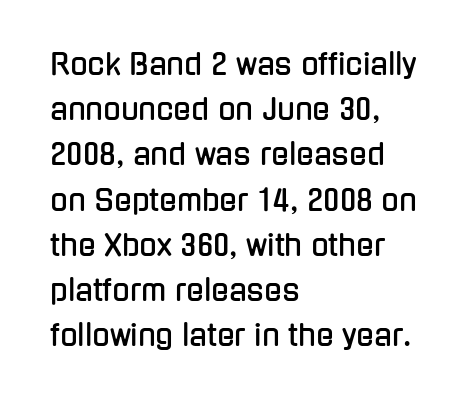
Q: Is the text italic (slanted)? A: No, it is upright.
Q: Is the typeface a serif or a sans-serif typeface? A: Sans-serif.
Q: Is the text underlined? A: No.
Q: How is the paragraph aligned? A: Left-aligned.
Q: Is the spacing between letters normal or unusually wide? A: Normal.
Q: Is the spacing between lines tight, normal or loose? A: Normal.
Q: Width (condensed, normal, or wide)? A: Condensed.
Q: Stroke contrast? A: Low.
Q: x-height? A: Medium.
Q: Monospaced? A: No.
